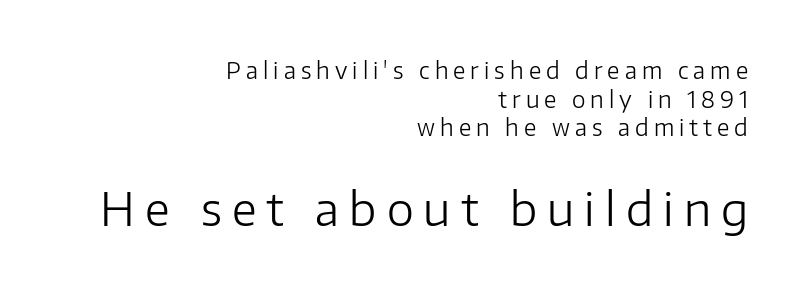
{"serif": "no", "italic": "no", "bold": "no", "weight": "light", "width": "normal", "stroke_contrast": "low", "x_height": "medium", "monospaced": "no", "underline": "no", "align": "right", "line_spacing": "normal", "line_spacing_ratio": 1.25, "letter_spacing": "wide", "letter_spacing_em": 0.22, "larger_block": "second", "size_ratio": 2.0, "glyph_px": 46}
